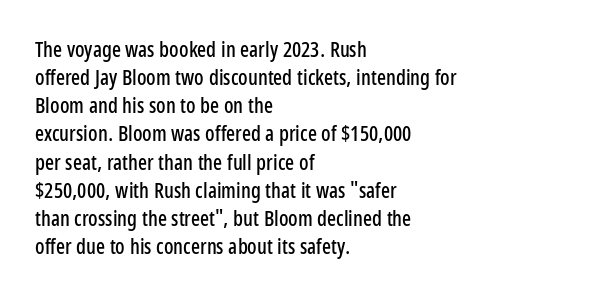
Teacher's note: observe the even left margin — that is flush-left alignment. No italicization has been applied; the sample stays upright. Clear beneath every line of the passage. Honestly, the letter spacing is just normal — you wouldn't notice it. A typesetter would call this leading conventional body-copy spacing.
